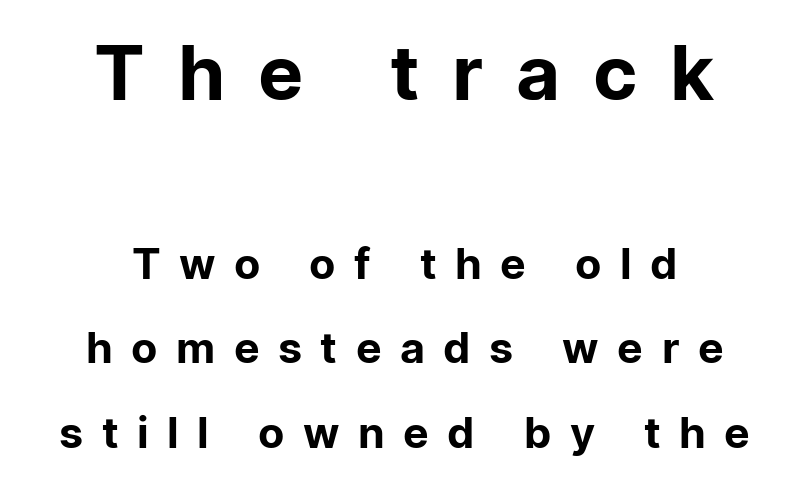
Look at the bottom of the vertical strokes: they stop flat, with no serifs. Upright lettering throughout. Successive baselines arrive slowly, with a big drop between each. Just letters on the line, the space beneath them empty. Teacher's note: observe the equal gaps on both sides — that is centered alignment.
